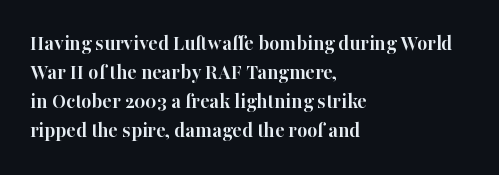
I'd describe the lettering as bold — thick and assertive. Line starts are locked; line ends wander. Nope, not italic — everything's standing straight. Only glyphs here, with clear space below each row.
